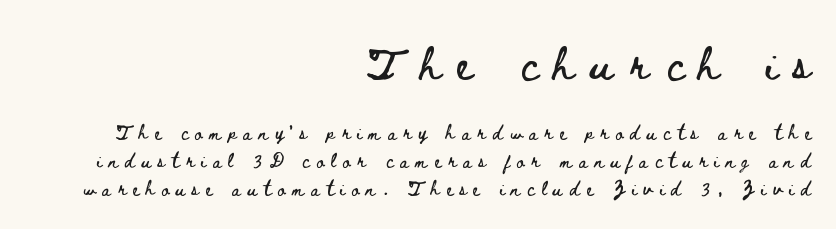
{"width": "wide", "stroke_contrast": "low", "x_height": "small", "monospaced": "no", "underline": "no", "align": "right", "line_spacing": "loose", "line_spacing_ratio": 1.97, "letter_spacing": "wide", "letter_spacing_em": 0.48, "larger_block": "first", "size_ratio": 2.36, "glyph_px": 33}
